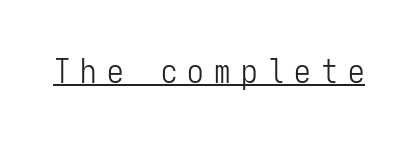
The image shows 33 px light, condensed sans-serif type, upright, monospaced; set unusually wide letter spacing (+0.31 em), underlined; low stroke contrast and a medium x-height.
